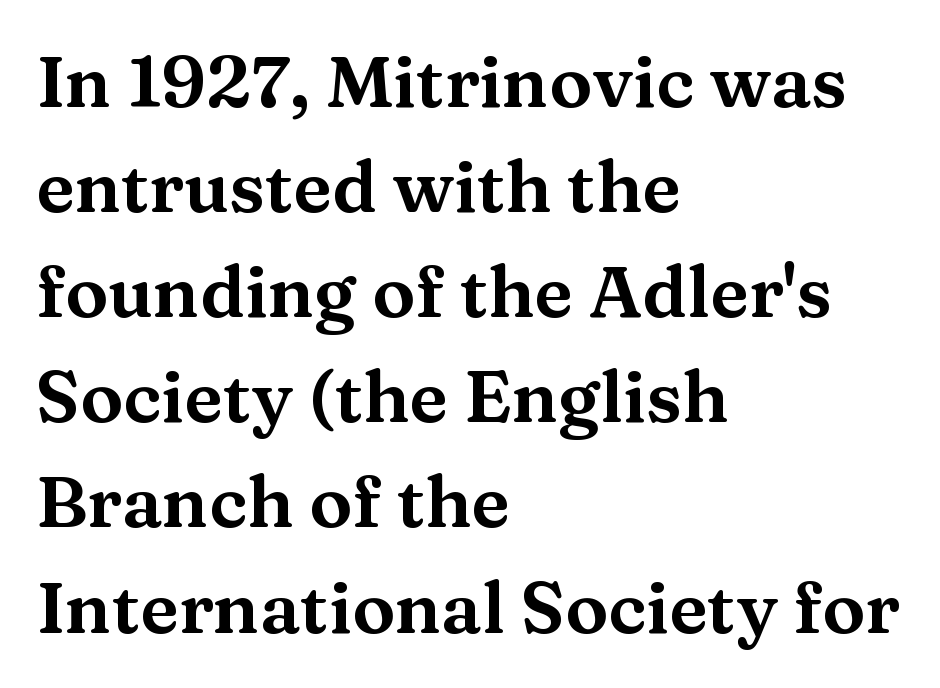
Letterform terminals end in serifs throughout the passage. The baseline area is clear. Every row of glyphs begins at an identical x-position on the left. Every character sits straight up, as roman type does. Observe the ordinary spacing: letters are neighbours, not strangers.
